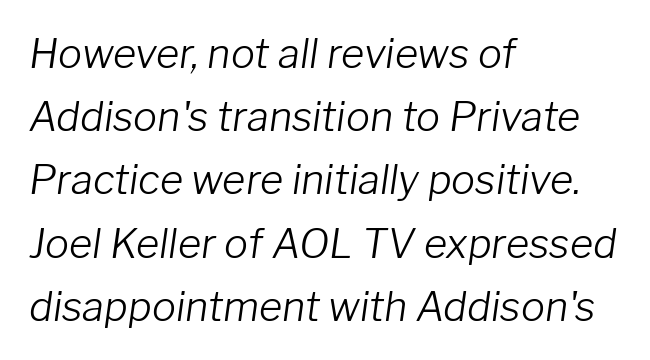
Q: Is the text bold? A: No.
Q: Is the text italic (slanted)? A: Yes, it leans right by about 8 degrees.
Q: Is the text underlined? A: No.
Q: How is the paragraph aligned? A: Left-aligned.
Q: Is the spacing between letters normal or unusually wide? A: Normal.
Q: Is the spacing between lines tight, normal or loose? A: Normal.
Q: Width (condensed, normal, or wide)? A: Normal.
Q: Stroke contrast? A: Low.
Q: x-height? A: Medium.
Q: Monospaced? A: No.
